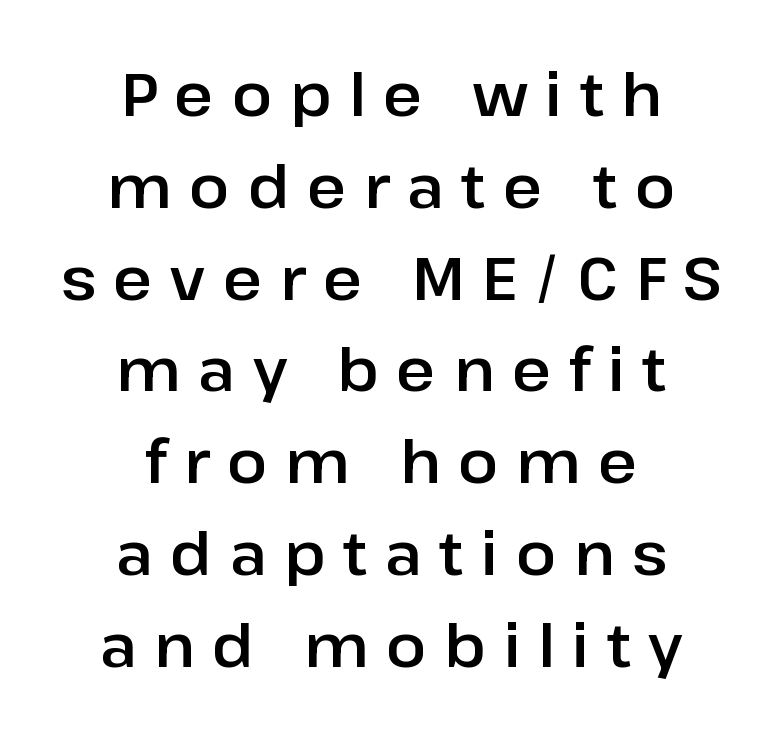
Upright lettering throughout. The typeface chosen for these lines omits serifs. Summary of vertical rhythm: regular, with standard interline spacing. Inter-character spacing is expanded well beyond the font's built-in metrics. If you folded the block vertically in half, each line would mirror itself in length.
